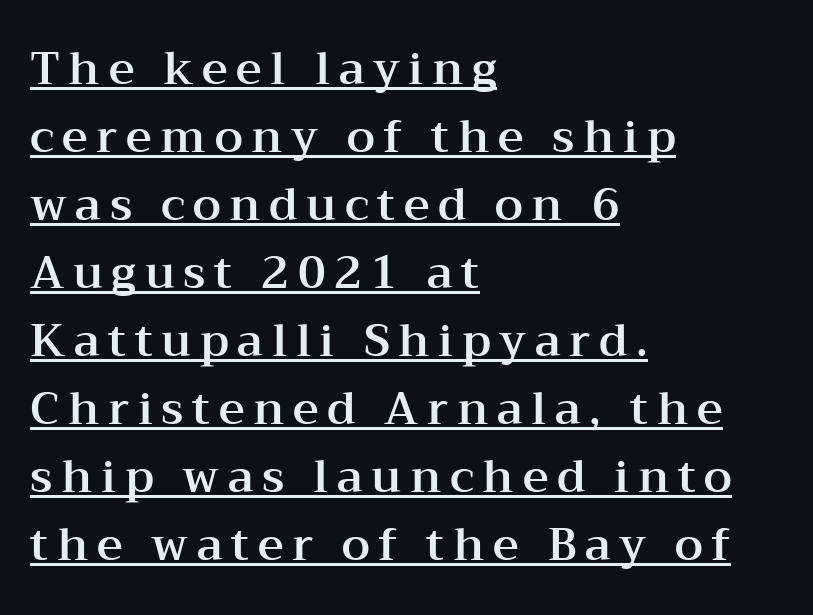
Q: Is the text italic (slanted)? A: No, it is upright.
Q: Is the typeface a serif or a sans-serif typeface? A: Serif.
Q: Is the text underlined? A: Yes.
Q: How is the paragraph aligned? A: Left-aligned.
Q: Is the spacing between lines tight, normal or loose? A: Normal.
Q: Width (condensed, normal, or wide)? A: Wide.
Q: Stroke contrast? A: Medium.
Q: x-height? A: Medium.
Q: Monospaced? A: No.
